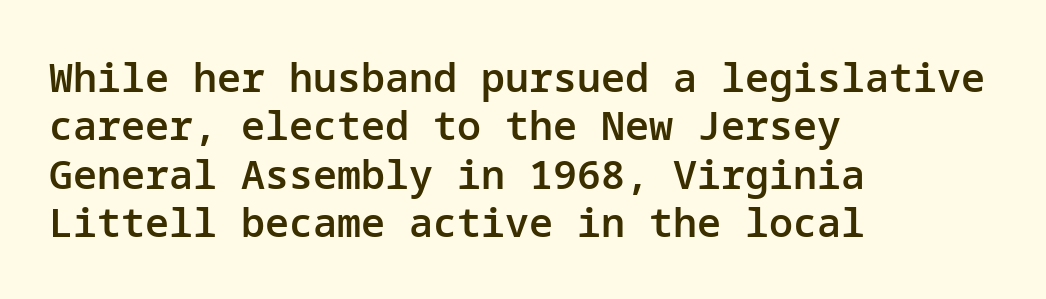
Q: Is the text bold? A: Semi-bold.
Q: Is the text italic (slanted)? A: No, it is upright.
Q: Is the typeface a serif or a sans-serif typeface? A: Sans-serif.
Q: Is the text underlined? A: No.
Q: How is the paragraph aligned? A: Left-aligned.
Q: Is the spacing between letters normal or unusually wide? A: Normal.
Q: Width (condensed, normal, or wide)? A: Normal.
Q: Stroke contrast? A: Low.
Q: x-height? A: Medium.
